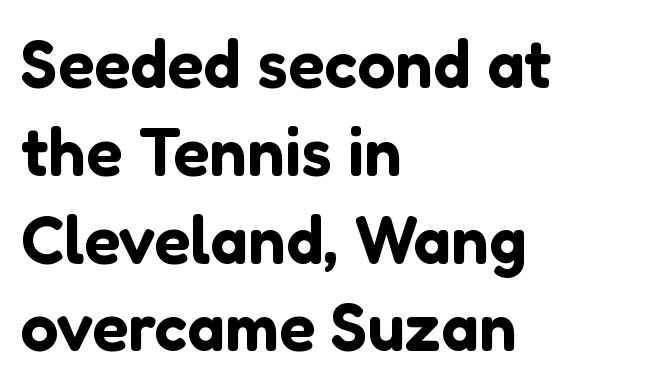
The lines sit at an ordinary, default distance from one another. There is no visible air inserted between adjacent glyphs. Looks like regular typesetting: each glyph gets only the width it needs. Words float on clear page, feet unadorned.
